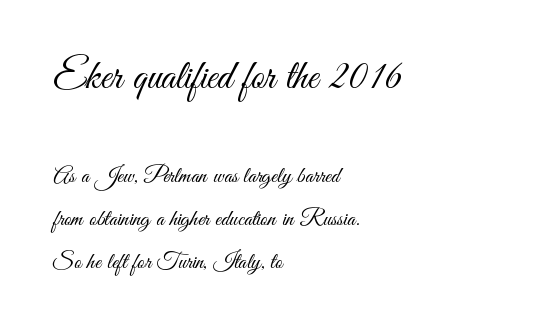
{"serif": "no", "bold": "no", "weight": "light", "width": "condensed", "stroke_contrast": "medium", "x_height": "small", "monospaced": "no", "underline": "no", "align": "left", "line_spacing_ratio": 1.87, "letter_spacing": "normal", "letter_spacing_em": 0.0, "larger_block": "first", "size_ratio": 1.78, "glyph_px": 41}
